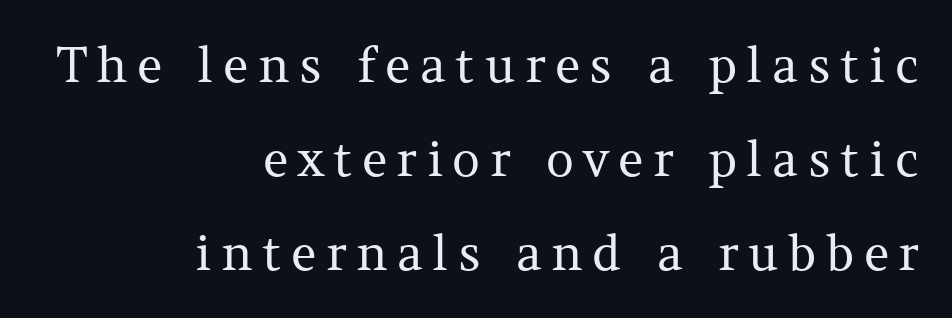
{"serif": "yes", "italic": "no", "bold": "no", "weight": "regular", "width": "normal", "stroke_contrast": "medium", "x_height": "medium", "monospaced": "no", "underline": "no", "align": "right", "line_spacing": "loose", "line_spacing_ratio": 1.92, "glyph_px": 49}
